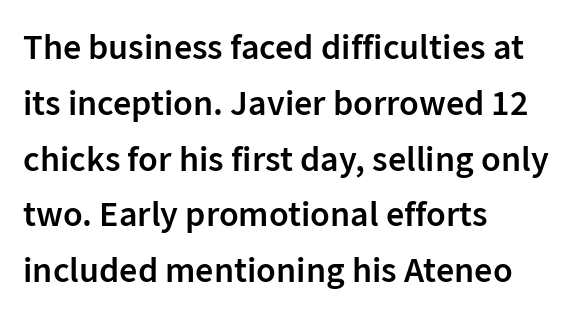
{"serif": "no", "italic": "no", "bold": "semi", "weight": "semibold", "width": "normal", "stroke_contrast": "low", "x_height": "medium", "monospaced": "no", "underline": "no", "align": "left", "line_spacing": "normal", "line_spacing_ratio": 1.55, "letter_spacing": "normal", "letter_spacing_em": 0.0, "glyph_px": 36}
